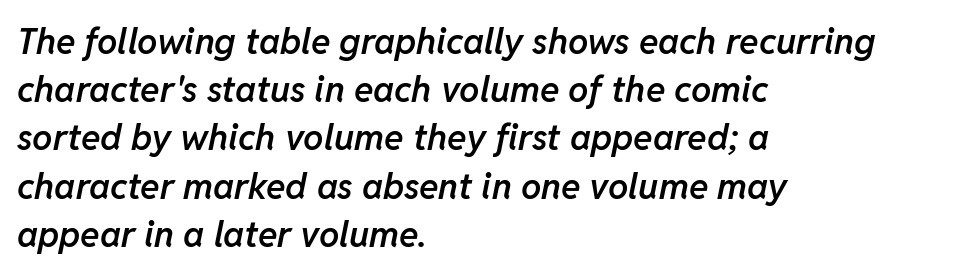
The lines sit at an ordinary, default distance from one another. In terms of weight, the rendering is demibold, just under bold. The lines in this sample share a left origin and differ only in where they stop. The area under the type is left untouched.
